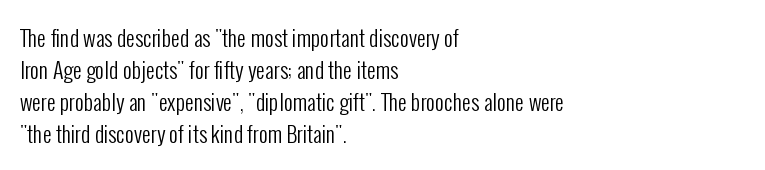
Q: Is the text bold? A: No.
Q: Is the text italic (slanted)? A: No, it is upright.
Q: Is the text underlined? A: No.
Q: How is the paragraph aligned? A: Left-aligned.
Q: Is the spacing between letters normal or unusually wide? A: Normal.
Q: Is the spacing between lines tight, normal or loose? A: Normal.
